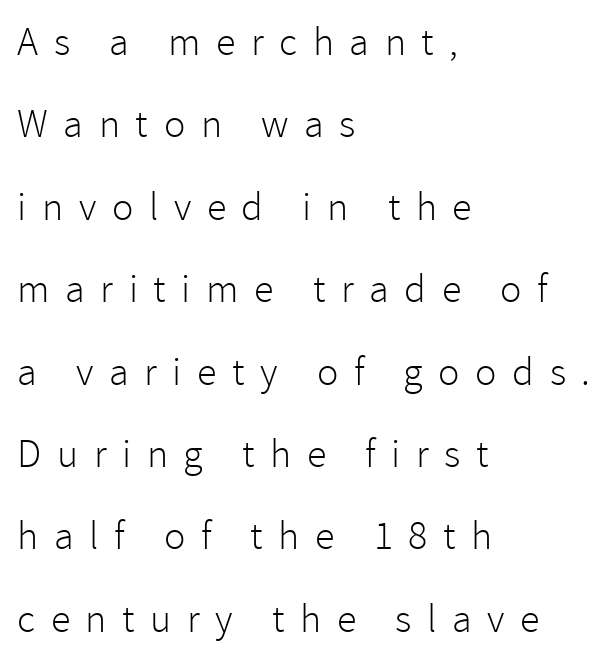
{"serif": "no", "italic": "no", "bold": "no", "weight": "light", "width": "normal", "stroke_contrast": "low", "x_height": "medium", "monospaced": "no", "underline": "no", "align": "left", "line_spacing": "loose", "line_spacing_ratio": 2.06, "letter_spacing": "wide", "letter_spacing_em": 0.39, "glyph_px": 40}
